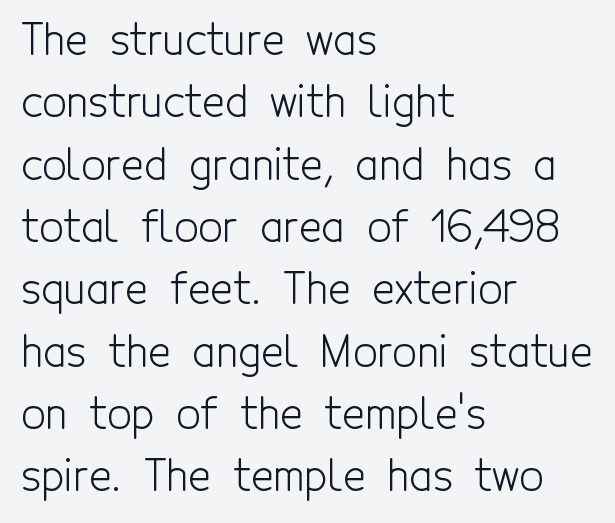
{"serif": "no", "italic": "no", "bold": "no", "weight": "light", "width": "condensed", "x_height": "medium", "monospaced": "no", "underline": "no", "align": "left", "line_spacing": "normal", "line_spacing_ratio": 1.45, "letter_spacing": "normal", "letter_spacing_em": 0.0, "glyph_px": 43}
